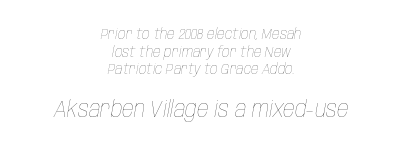
Q: Is the text bold? A: No.
Q: Is the text italic (slanted)? A: Yes, it leans right by about 10 degrees.
Q: Is the text underlined? A: No.
Q: How is the paragraph aligned? A: Centered.
Q: Is the spacing between letters normal or unusually wide? A: Normal.
Q: Which block of text is set in a larger size, the first (top) or the second (bottom)? A: The second (bottom) one.
